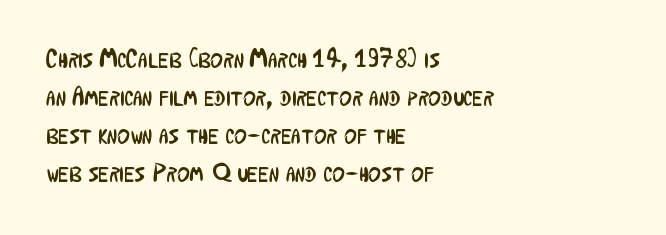
Q: Is the text bold? A: No.
Q: Is the text italic (slanted)? A: No, it is upright.
Q: Is the text underlined? A: No.
Q: How is the paragraph aligned? A: Left-aligned.
Q: Is the spacing between letters normal or unusually wide? A: Normal.
Q: Is the spacing between lines tight, normal or loose? A: Normal.
